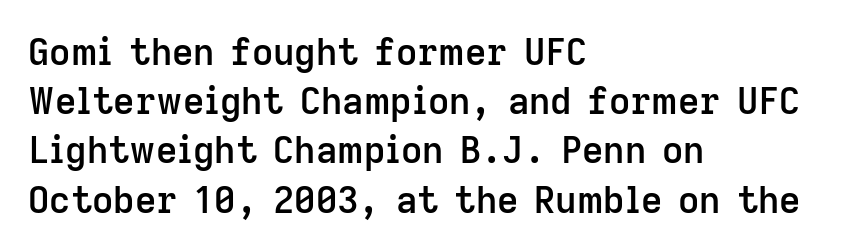
Q: Is the text bold? A: Semi-bold.
Q: Is the text italic (slanted)? A: No, it is upright.
Q: Is the typeface a serif or a sans-serif typeface? A: Sans-serif.
Q: Is the text underlined? A: No.
Q: How is the paragraph aligned? A: Left-aligned.
Q: Is the spacing between letters normal or unusually wide? A: Normal.
Q: Is the spacing between lines tight, normal or loose? A: Normal.
Q: Width (condensed, normal, or wide)? A: Normal.
Q: Stroke contrast? A: Low.
Q: x-height? A: Medium.
Q: Monospaced? A: No.
